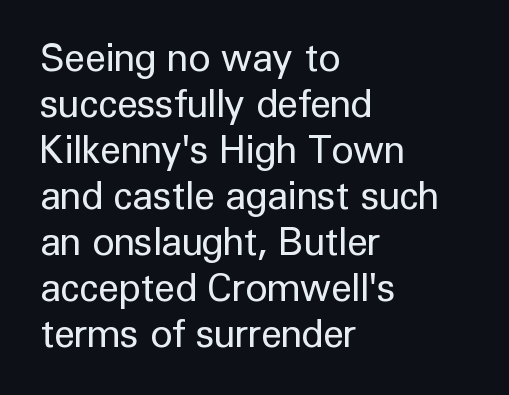
{"serif": "no", "italic": "no", "bold": "no", "weight": "regular", "width": "normal", "stroke_contrast": "low", "x_height": "medium", "monospaced": "no", "underline": "no", "align": "left", "line_spacing_ratio": 1.21, "letter_spacing": "normal", "letter_spacing_em": 0.0, "glyph_px": 38}
